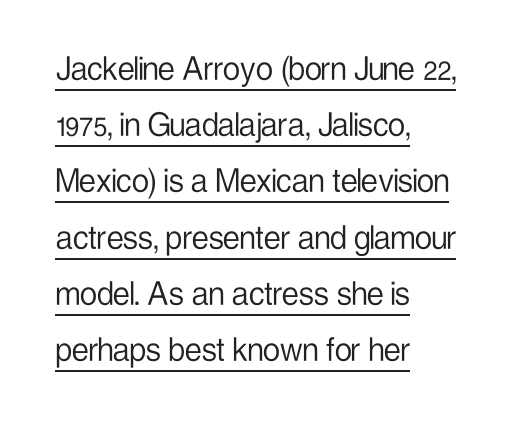
Caption: lettering with a line underneath. Counters stay open thanks to moderate or lighter strokes. Left-aligned paragraph, ragged on the right. A typesetter would call this leading conventional body-copy spacing. Tall strokes in this sample are plumb rather than angled.
